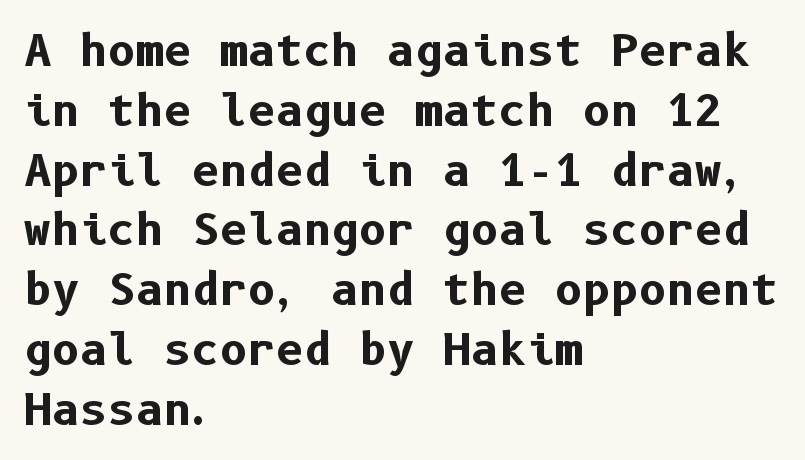
The image shows 43 px bold sans-serif type, upright; set left-aligned, normal line spacing (1.39x), normal letter spacing, not underlined; low stroke contrast and a medium x-height.
